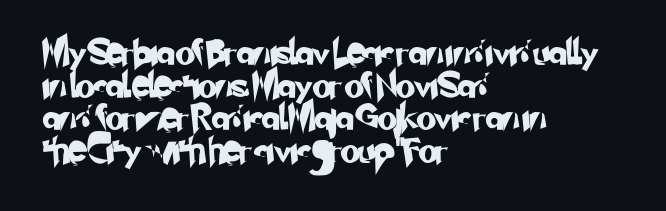
Letters rest on an invisible, unmarked baseline. How would I describe the line gaps? Plain and ordinary. The setting favours the left margin, as ordinary paragraphs usually do. Tracking value appears to be zero — textbook default spacing.
